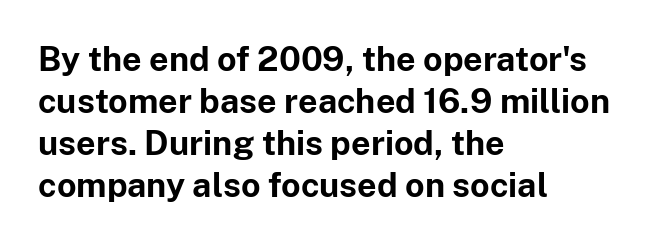
Q: Is the text bold? A: Yes.
Q: Is the text italic (slanted)? A: No, it is upright.
Q: Is the typeface a serif or a sans-serif typeface? A: Sans-serif.
Q: Is the text underlined? A: No.
Q: How is the paragraph aligned? A: Left-aligned.
Q: Is the spacing between letters normal or unusually wide? A: Normal.
Q: Width (condensed, normal, or wide)? A: Normal.
Q: Stroke contrast? A: Low.
Q: x-height? A: Medium.
Q: Monospaced? A: No.
